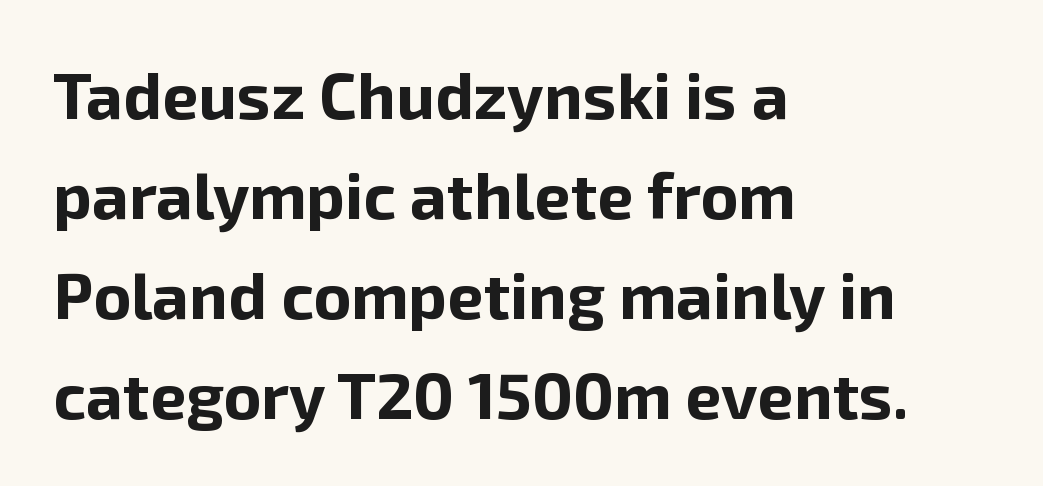
Rule under the text: the space is simply empty. If you drew a ruler down the left edge, every line would touch it. Horizontal bands of white between lines are of average thickness. Every stem runs plumb, perpendicular to the baseline. Heavy-handed strokes throughout: this text is bold. The passage shown has conventional tracking throughout.
